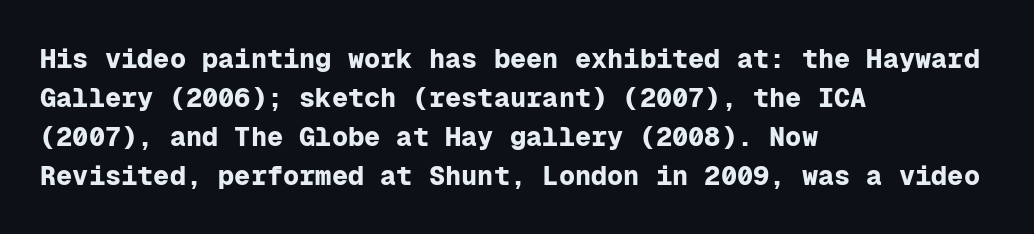
{"italic": "no", "bold": "yes", "underline": "no", "align": "left", "line_spacing": "normal", "line_spacing_ratio": 1.45, "letter_spacing": "normal", "letter_spacing_em": 0.0, "glyph_px": 27}
